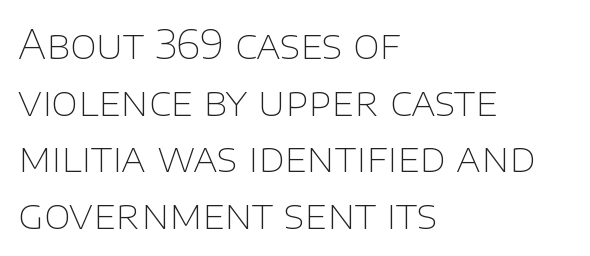
A typesetter would call this proportional, since set widths differ per character. The font sits on the lighter half of the weight spectrum, regular included. Italic: no, the glyphs are upright roman. The area under the type is left untouched. This sample uses plain, unmodified letter spacing. If you measured baseline to baseline, you'd find a middling distance.
